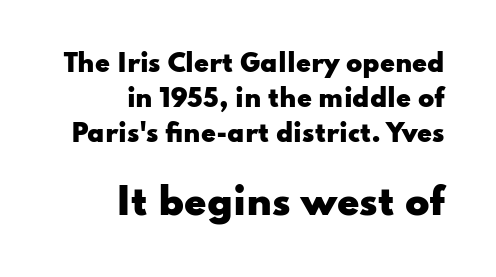
The image shows 36 px heavy, wide sans-serif type, upright; set right-aligned, normal line spacing (1.45x), normal letter spacing, not underlined; the second (bottom) block is 1.5x larger; low stroke contrast and a small x-height.
